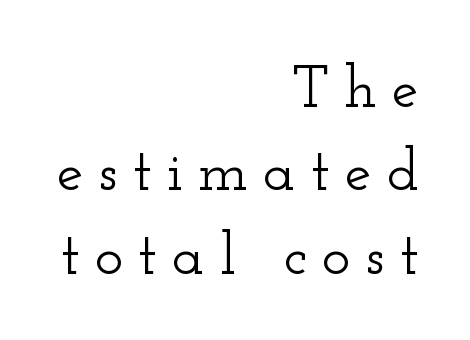
Q: Is the text italic (slanted)? A: No, it is upright.
Q: Is the typeface a serif or a sans-serif typeface? A: Serif.
Q: Is the text underlined? A: No.
Q: How is the paragraph aligned? A: Right-aligned.
Q: Is the spacing between letters normal or unusually wide? A: Unusually wide.
Q: Is the spacing between lines tight, normal or loose? A: Normal.
Q: Width (condensed, normal, or wide)? A: Wide.
Q: Stroke contrast? A: Low.
Q: x-height? A: Small.
Q: Monospaced? A: No.
